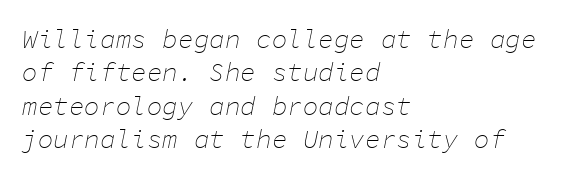
The image shows 26 px text type, italic (leaning right); set left-aligned, normal line spacing (1.28x), normal letter spacing, not underlined.
